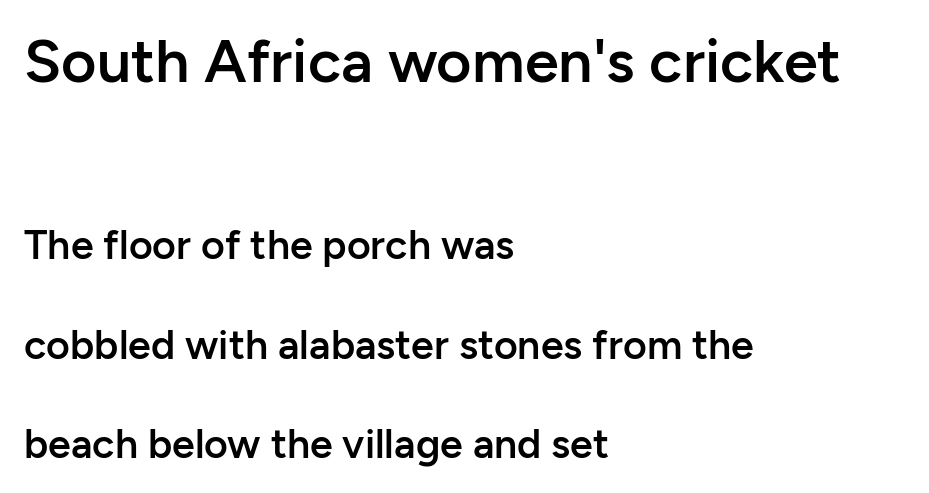
Q: Is the text bold? A: Semi-bold.
Q: Is the text italic (slanted)? A: No, it is upright.
Q: Is the typeface a serif or a sans-serif typeface? A: Sans-serif.
Q: Is the text underlined? A: No.
Q: How is the paragraph aligned? A: Left-aligned.
Q: Is the spacing between letters normal or unusually wide? A: Normal.
Q: Is the spacing between lines tight, normal or loose? A: Loose.
Q: Which block of text is set in a larger size, the first (top) or the second (bottom)? A: The first (top) one.
Q: Width (condensed, normal, or wide)? A: Normal.
Q: Stroke contrast? A: Low.
Q: x-height? A: Medium.
Q: Monospaced? A: No.
